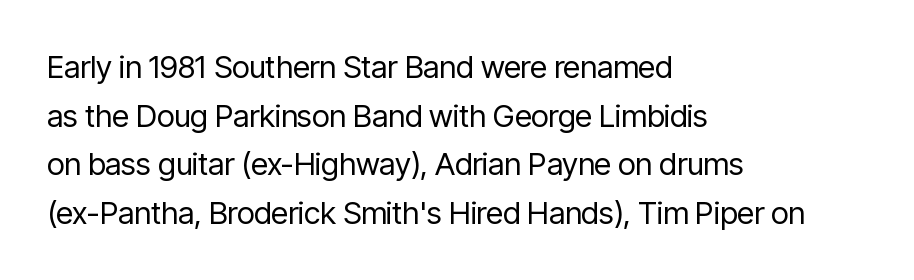
Bare-footed words on every line. Is this a fixed-width face? No — the glyphs have proportional, varying widths. Serifs: no, the terminals of the letterforms are clean. The tracking reads as untouched default to a designer's eye. You can tell it's not italic because the verticals are truly vertical.
